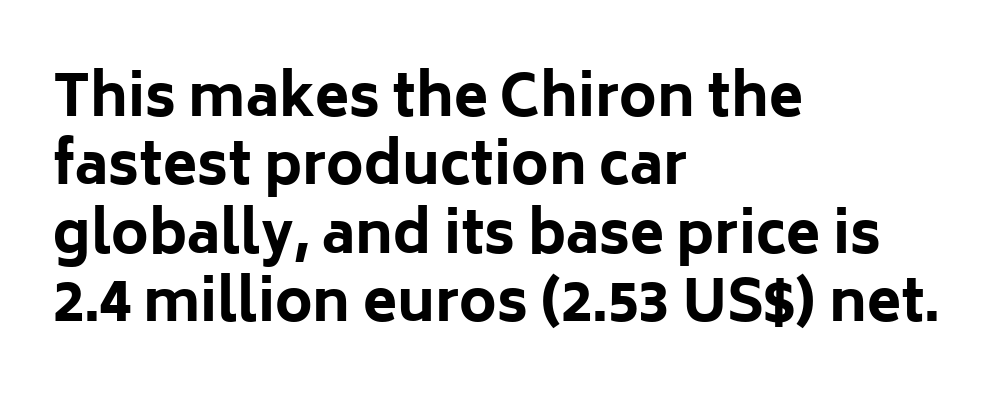
The image shows 56 px bold sans-serif type, upright; set left-aligned, line spacing 1.22x, normal letter spacing, not underlined; low stroke contrast and a medium x-height.
